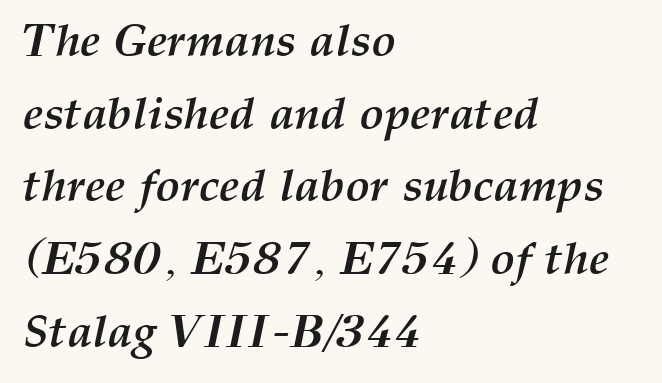
The image shows 46 px semibold type, italic (leaning right); set left-aligned, normal line spacing (1.58x), normal letter spacing, not underlined; medium stroke contrast and a medium x-height.
